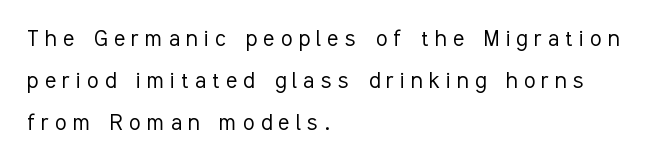
{"italic": "no", "bold": "no", "underline": "no", "align": "left", "line_spacing": "normal", "line_spacing_ratio": 1.62, "letter_spacing": "wide", "letter_spacing_em": 0.25, "glyph_px": 26}
